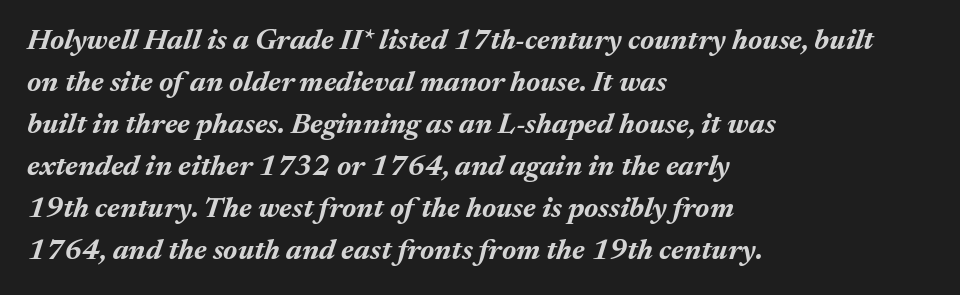
A classic flush-left, rag-right setting is used for this passage. Looks like regular typesetting: each glyph gets only the width it needs. In terms of posture, this sample is oblique. Just letters on the line, the space beneath them empty. The lines sit at an ordinary, default distance from one another.
